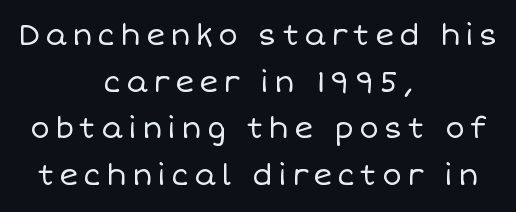
Q: Is the text bold? A: No.
Q: Is the text italic (slanted)? A: No, it is upright.
Q: Is the text underlined? A: No.
Q: How is the paragraph aligned? A: Centered.
Q: Is the spacing between lines tight, normal or loose? A: Normal.
Q: Width (condensed, normal, or wide)? A: Normal.
Q: Stroke contrast? A: Low.
Q: x-height? A: Large.
Q: Monospaced? A: No.
